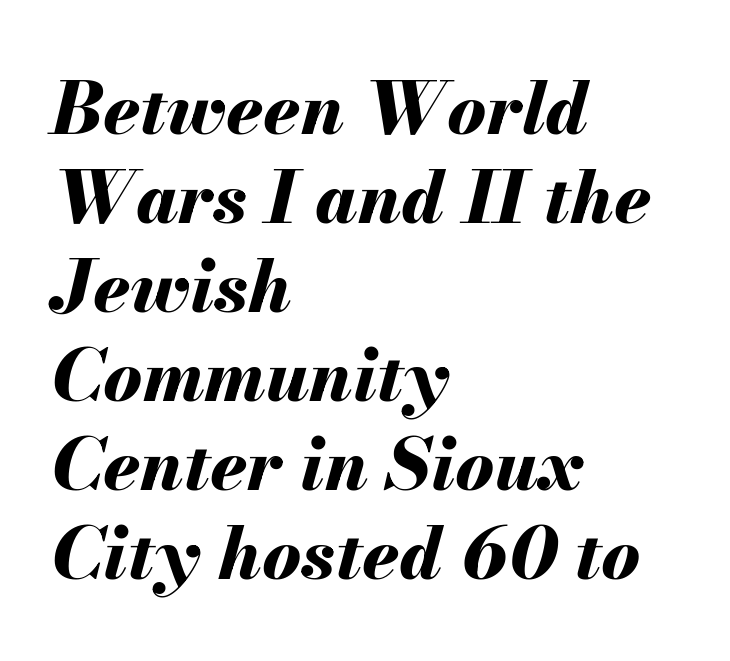
In terms of letterspacing, this is plain default setting. As a designer I'd log this as weight 700, bold. Compared with a centered layout, this one pins lines to the left instead. Clear beneath every line of the passage. You could not count columns in this text — the font is proportionally spaced. These lines were composed using italics.
